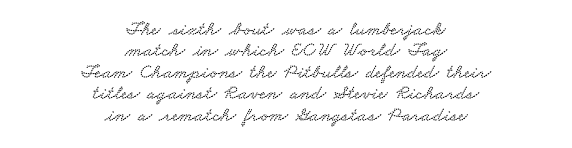
Is the block centered? Yes — each line is placed symmetrically about the middle. A clean baseline with only descenders dipping below it. Rows of type sit shoulder to shoulder in the vertical direction. The tracking reads as untouched default to a designer's eye.
